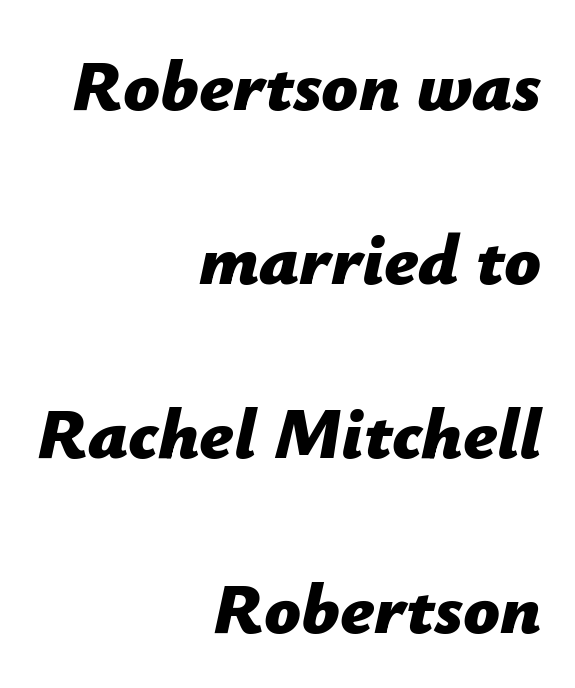
{"italic": "yes", "lean": "right", "slant_degrees": 12, "bold": "yes", "weight": "bold", "width": "normal", "stroke_contrast": "low", "x_height": "medium", "monospaced": "no", "underline": "no", "align": "right", "line_spacing": "loose", "line_spacing_ratio": 2.42, "letter_spacing": "normal", "letter_spacing_em": 0.0, "glyph_px": 72}
